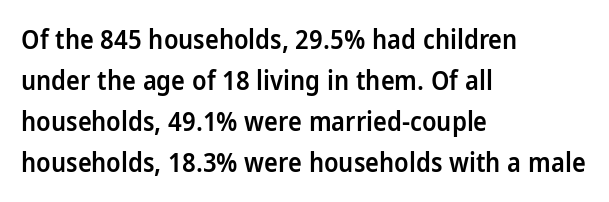
Bold? Not quite — semibold, heavier than regular but stopping short. In CSS terms this would be text-align: left. Does extra space separate the letters? No, they use regular spacing. How would I describe the line gaps? Plain and ordinary. Unlike italic type, these characters show no tilt at all. Honestly, there is no underline to notice here at all.
